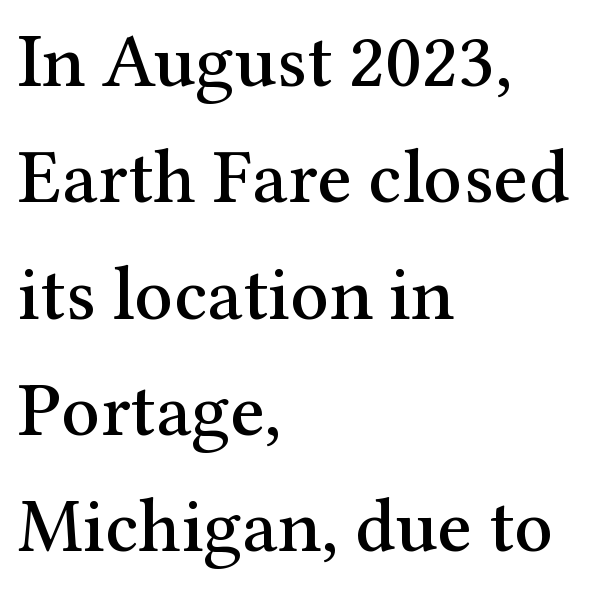
If you drew a ruler down the left edge, every line would touch it. The line-height multiplier appears to be the usual default. Letter spacing: default. Ascenders rise straight up at ninety degrees.
